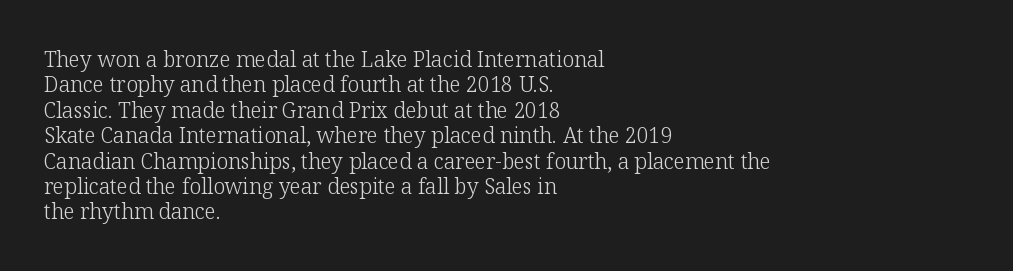
{"italic": "no", "bold": "no", "underline": "no", "align": "left", "line_spacing_ratio": 1.21, "letter_spacing": "normal", "letter_spacing_em": 0.0, "glyph_px": 21}
